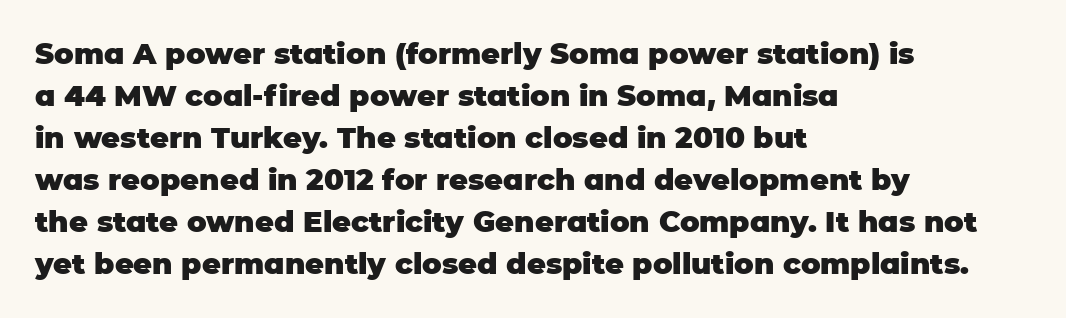
You could call the tracking neutral — neither tight nor loose. The rendering uses natural spacing where letterforms have individual widths. Serifs: no, the terminals of the letterforms are clean. Notice how descenders clear the ascenders below comfortably — that's standard leading. Plain, unruled lines of type. I'd describe the lettering as bold — thick and assertive.
